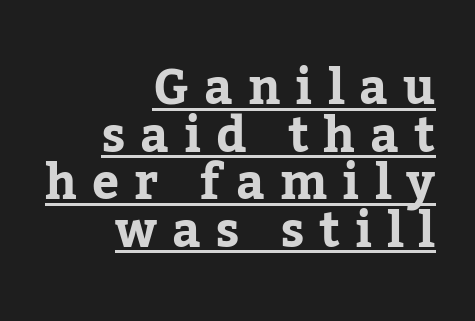
{"serif": "yes", "italic": "no", "bold": "yes", "weight": "bold", "width": "normal", "stroke_contrast": "low", "x_height": "medium", "monospaced": "no", "underline": "yes", "align": "right", "line_spacing": "tight", "line_spacing_ratio": 0.99, "letter_spacing": "wide", "letter_spacing_em": 0.31, "glyph_px": 48}
